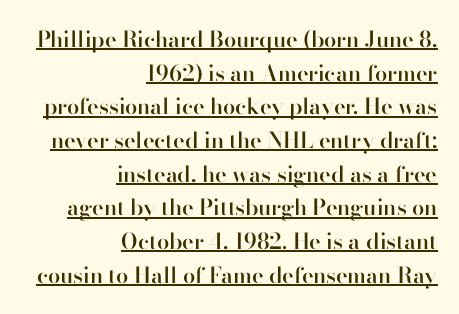
Q: Is the text bold? A: Semi-bold.
Q: Is the text italic (slanted)? A: No, it is upright.
Q: Is the text underlined? A: Yes.
Q: How is the paragraph aligned? A: Right-aligned.
Q: Is the spacing between letters normal or unusually wide? A: Normal.
Q: Is the spacing between lines tight, normal or loose? A: Normal.
